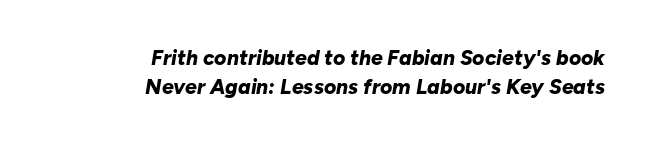
The lettering tilts uniformly, giving the passage an italic look. Interline gaps are of average width in this sample. Check under the words: just untouched page. This rendering leaves character spacing at its baseline value.
